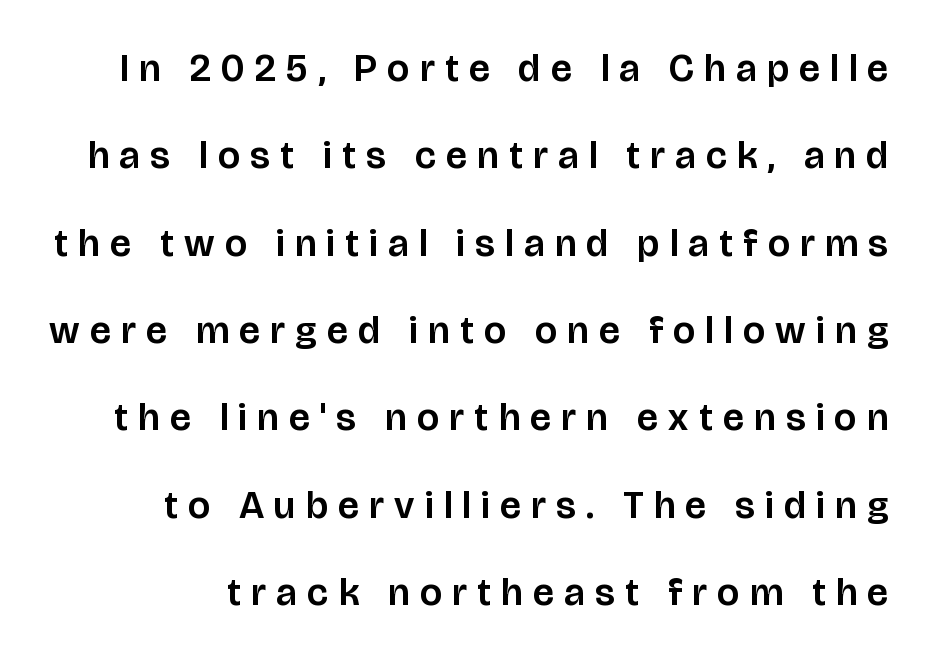
The image shows 39 px sans-serif type, upright; set loose line spacing (2.24x), unusually wide letter spacing (+0.27 em), not underlined; low stroke contrast and a large x-height.
